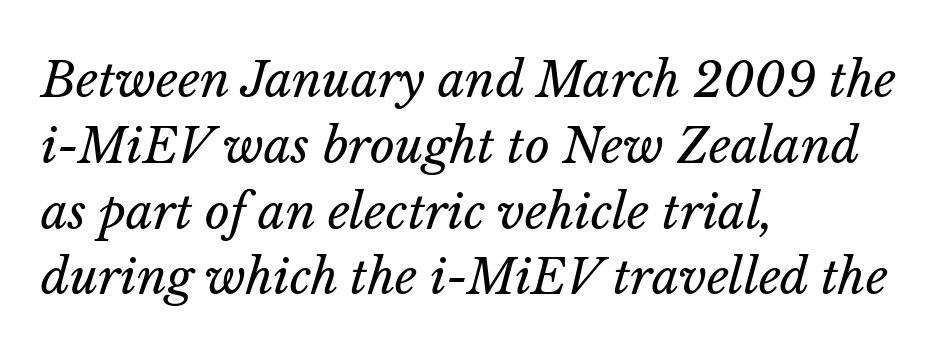
Q: Is the text bold? A: No.
Q: Is the text italic (slanted)? A: Yes, it leans right by about 14 degrees.
Q: Is the text underlined? A: No.
Q: How is the paragraph aligned? A: Left-aligned.
Q: Is the spacing between letters normal or unusually wide? A: Normal.
Q: Is the spacing between lines tight, normal or loose? A: Normal.
Q: Width (condensed, normal, or wide)? A: Normal.
Q: Stroke contrast? A: Low.
Q: x-height? A: Medium.
Q: Monospaced? A: No.
